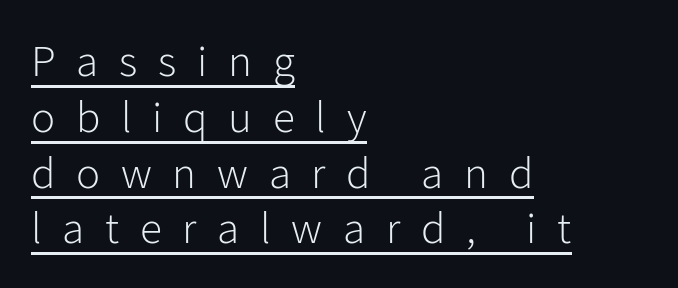
Underlining? Definitely there. Display-style spreading of the glyphs; the letterfit is very open. This is roman type, the default non-slanted kind. Summary of weight: not heavy and not bold.
